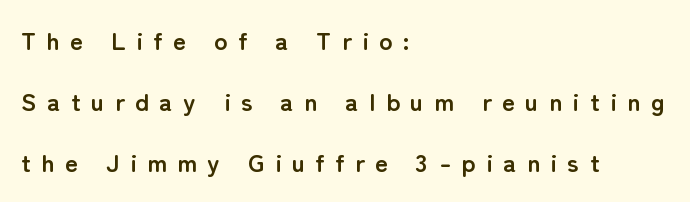
{"italic": "no", "bold": "yes", "underline": "no", "align": "left", "line_spacing": "loose", "line_spacing_ratio": 2.45, "letter_spacing": "wide", "letter_spacing_em": 0.42, "glyph_px": 25}
